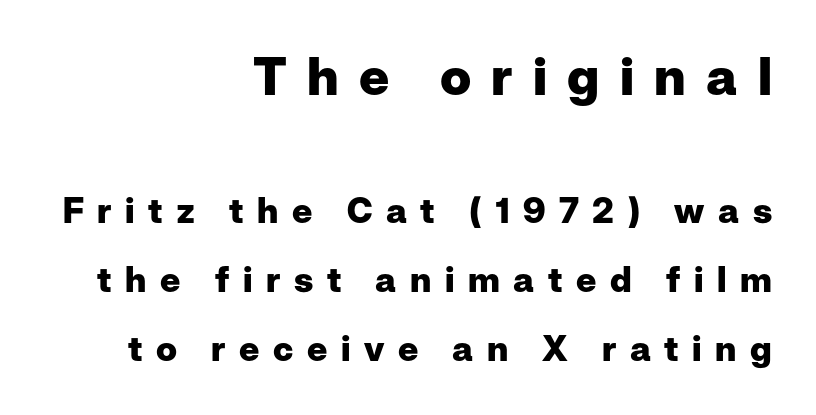
{"serif": "no", "italic": "no", "bold": "yes", "weight": "heavy", "width": "normal", "stroke_contrast": "low", "x_height": "medium", "monospaced": "no", "underline": "no", "align": "right", "line_spacing": "loose", "line_spacing_ratio": 1.98, "letter_spacing": "wide", "letter_spacing_em": 0.39, "larger_block": "first", "size_ratio": 1.49, "glyph_px": 52}
